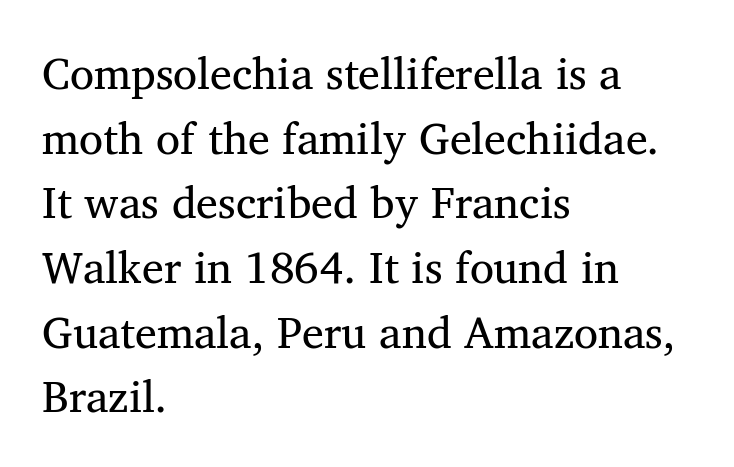
Q: Is the text bold? A: No.
Q: Is the typeface a serif or a sans-serif typeface? A: Serif.
Q: Is the text underlined? A: No.
Q: How is the paragraph aligned? A: Left-aligned.
Q: Is the spacing between letters normal or unusually wide? A: Normal.
Q: Is the spacing between lines tight, normal or loose? A: Normal.
Q: Width (condensed, normal, or wide)? A: Normal.
Q: Stroke contrast? A: Medium.
Q: x-height? A: Medium.
Q: Monospaced? A: No.
